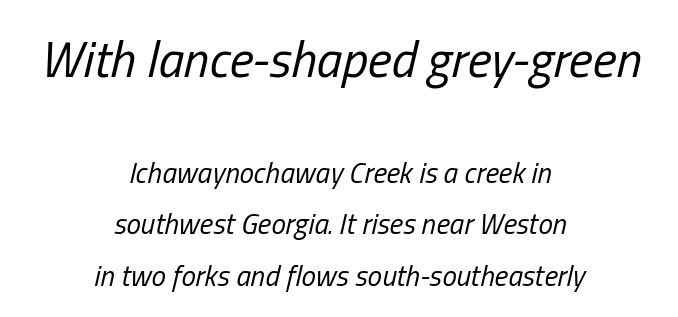
Compared with a flush-left layout, this one balances lines on the center instead. The typesetting does not lean heavy: it is not bold. Any mark beneath the type? The region is blank. Looks like regular typesetting: each glyph gets only the width it needs.
